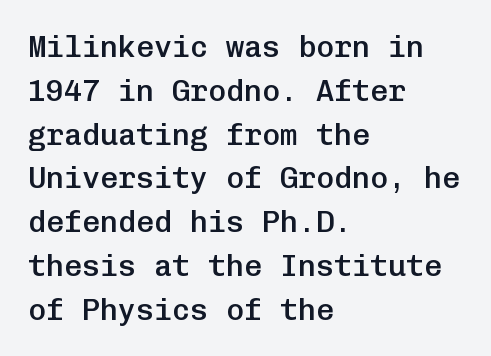
{"serif": "no", "italic": "no", "bold": "semi", "weight": "semibold", "width": "normal", "stroke_contrast": "low", "x_height": "medium", "monospaced": "yes", "underline": "no", "align": "left", "line_spacing": "normal", "line_spacing_ratio": 1.46, "letter_spacing": "normal", "letter_spacing_em": 0.0, "glyph_px": 30}
